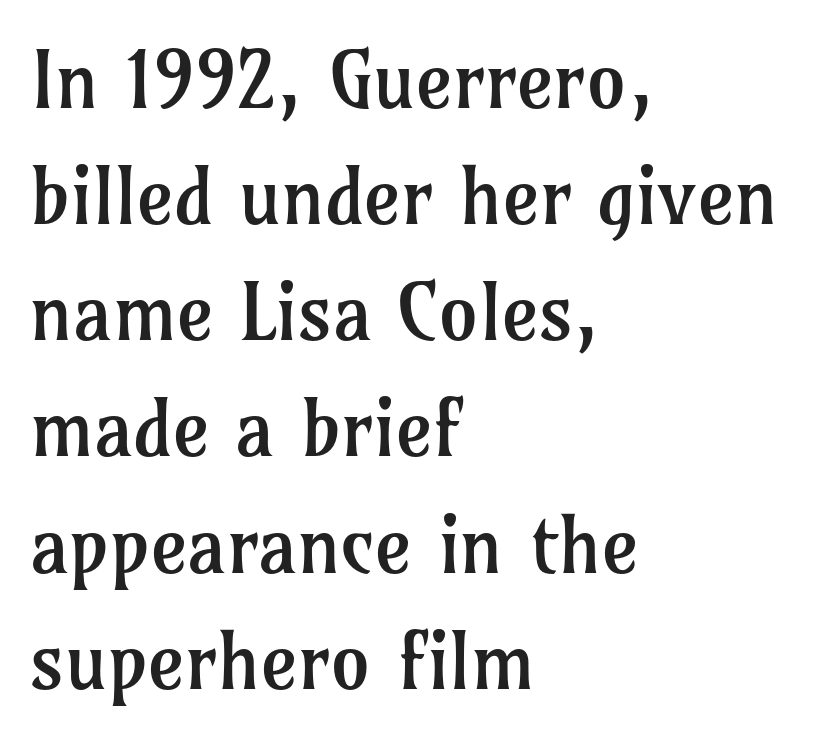
{"serif": "yes", "italic": "no", "bold": "no", "weight": "regular", "width": "normal", "stroke_contrast": "low", "x_height": "medium", "monospaced": "no", "underline": "no", "align": "left", "line_spacing": "normal", "line_spacing_ratio": 1.47, "letter_spacing": "normal", "letter_spacing_em": 0.0, "glyph_px": 79}
